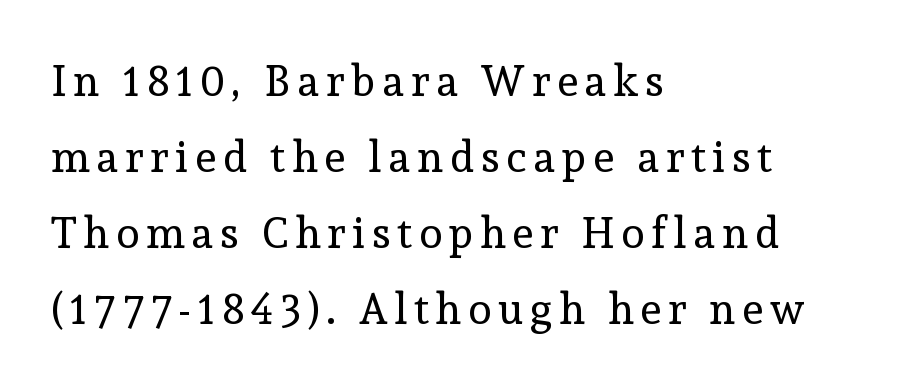
Q: Is the text bold? A: No.
Q: Is the text italic (slanted)? A: No, it is upright.
Q: Is the typeface a serif or a sans-serif typeface? A: Serif.
Q: Is the text underlined? A: No.
Q: How is the paragraph aligned? A: Left-aligned.
Q: Width (condensed, normal, or wide)? A: Normal.
Q: x-height? A: Medium.
Q: Monospaced? A: No.
